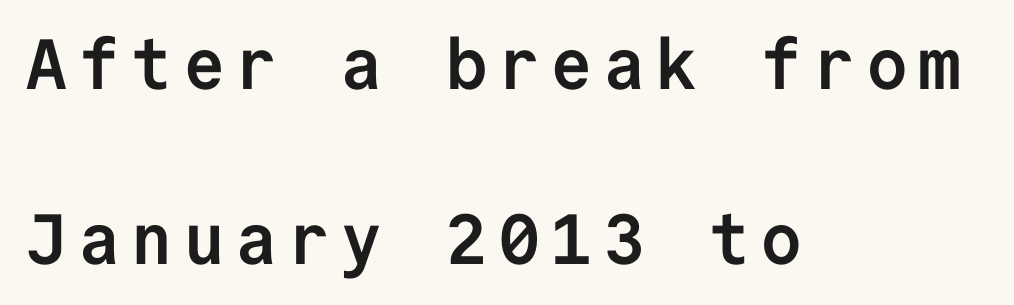
Q: Is the text bold? A: Yes.
Q: Is the text italic (slanted)? A: No, it is upright.
Q: Is the typeface a serif or a sans-serif typeface? A: Sans-serif.
Q: Is the text underlined? A: No.
Q: How is the paragraph aligned? A: Left-aligned.
Q: Is the spacing between lines tight, normal or loose? A: Loose.
Q: Width (condensed, normal, or wide)? A: Normal.
Q: Stroke contrast? A: Low.
Q: x-height? A: Medium.
Q: Monospaced? A: Yes.
